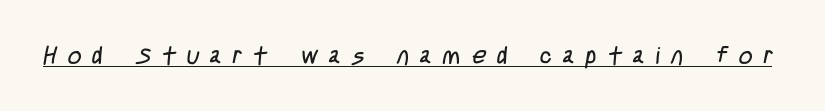
{"bold": "no", "underline": "yes", "letter_spacing": "wide", "letter_spacing_em": 0.46, "glyph_px": 24}
